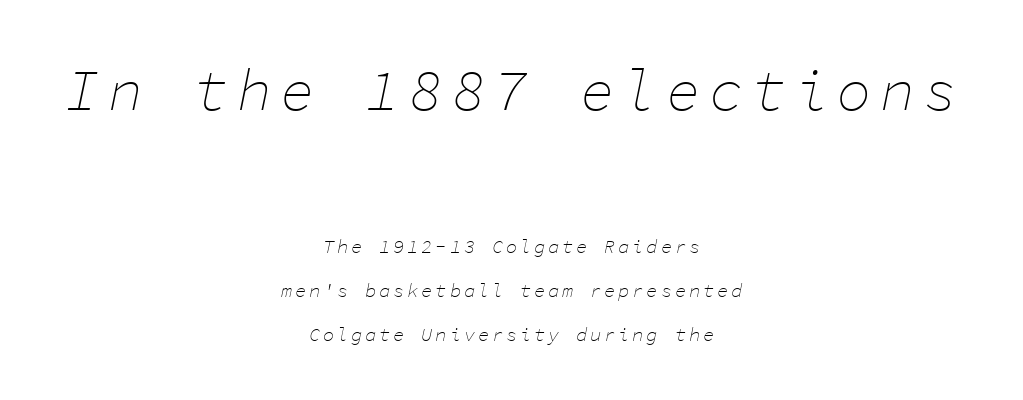
Horizontal alignment here is central, giving a formal, balanced look. The strip under each line holds only bare page. Compare the two chunks: the upper has the greater cap height. These lines are rendered in a fixed-pitch font.
